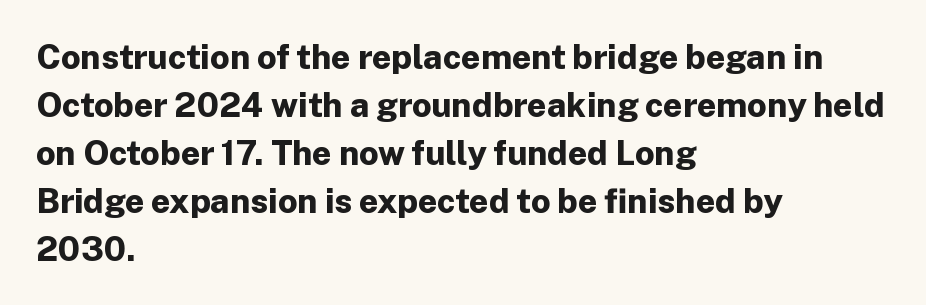
{"serif": "no", "italic": "no", "bold": "yes", "weight": "bold", "width": "normal", "stroke_contrast": "low", "x_height": "medium", "monospaced": "no", "underline": "no", "align": "left", "line_spacing": "normal", "line_spacing_ratio": 1.41, "letter_spacing": "normal", "letter_spacing_em": 0.0, "glyph_px": 34}
